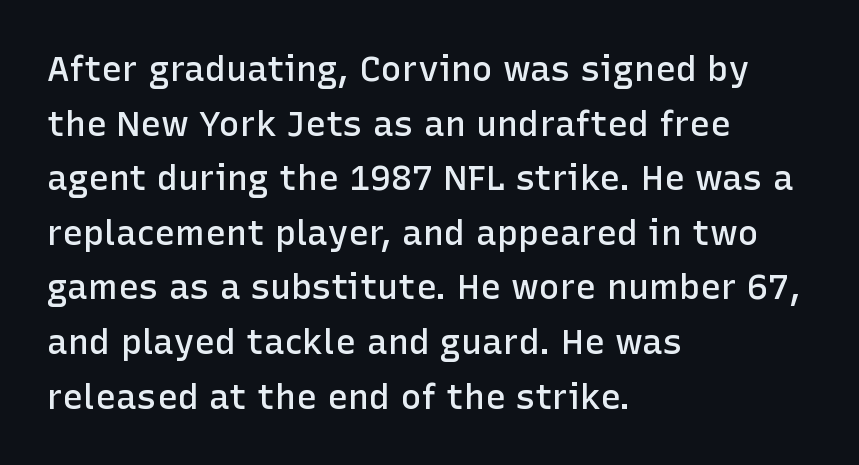
The image shows 35 px semibold sans-serif type, upright; set left-aligned, normal line spacing (1.56x), normal letter spacing, not underlined; low stroke contrast and a medium x-height.
